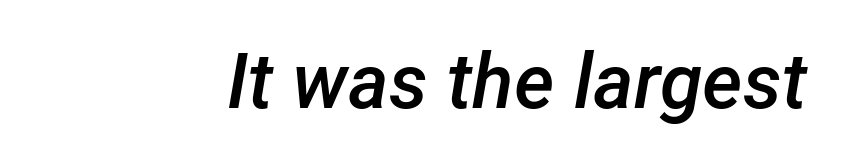
Q: Is the text bold? A: Semi-bold.
Q: Is the text italic (slanted)? A: Yes, it leans right by about 12 degrees.
Q: Is the text underlined? A: No.
Q: Is the spacing between letters normal or unusually wide? A: Normal.
Q: Width (condensed, normal, or wide)? A: Normal.
Q: Stroke contrast? A: Low.
Q: x-height? A: Medium.
Q: Monospaced? A: No.
